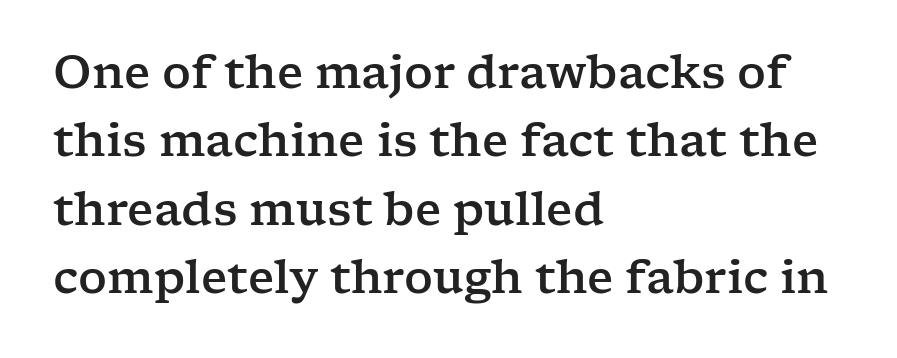
Is the letter spacing exaggerated? No — it looks like the ordinary default. Honestly, the row spacing looks completely unremarkable. Type style note: has serifs. Style check: upright. Each letter keeps its own natural width here, so spacing adapts to shape.
